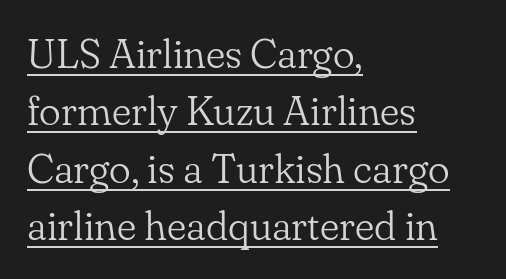
{"serif": "yes", "italic": "no", "bold": "no", "weight": "light", "width": "normal", "stroke_contrast": "low", "x_height": "small", "monospaced": "no", "underline": "yes", "align": "left", "line_spacing": "normal", "line_spacing_ratio": 1.4, "letter_spacing": "normal", "letter_spacing_em": 0.0, "glyph_px": 41}
